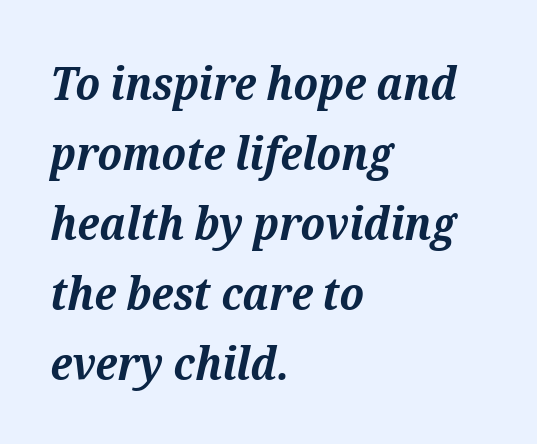
The words here are not underlined. As a designer I'd log this as weight 700, bold. Stroke terminals: seriffed. You could call the tracking neutral — neither tight nor loose.
